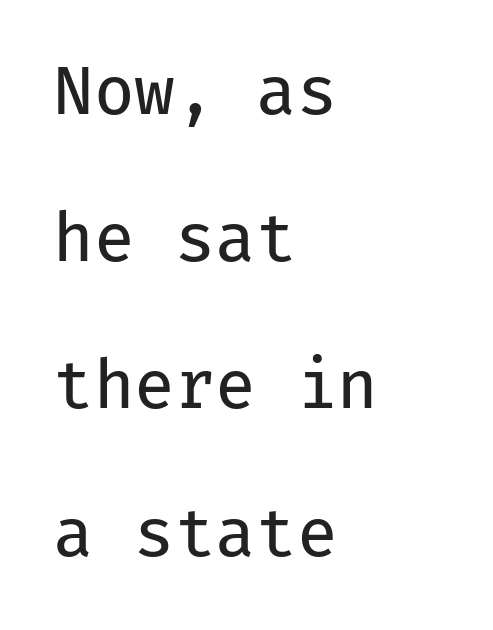
{"serif": "no", "italic": "no", "bold": "no", "weight": "regular", "width": "normal", "stroke_contrast": "low", "x_height": "medium", "monospaced": "yes", "underline": "no", "align": "left", "line_spacing": "loose", "line_spacing_ratio": 2.23, "letter_spacing": "normal", "letter_spacing_em": 0.0, "glyph_px": 66}
